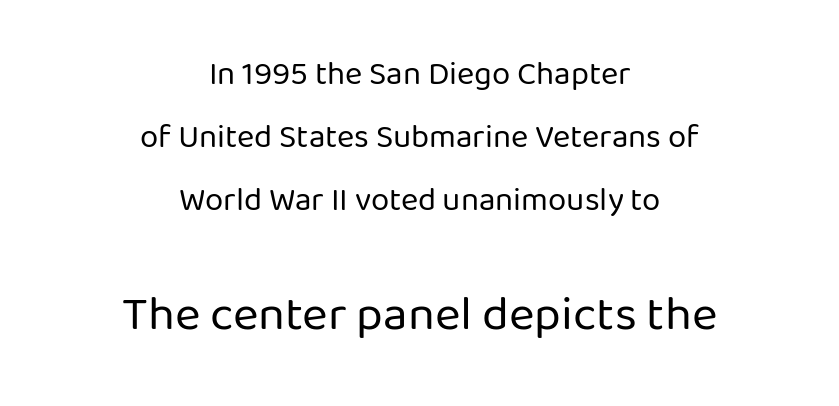
Q: Is the text bold? A: No.
Q: Is the text italic (slanted)? A: No, it is upright.
Q: Is the typeface a serif or a sans-serif typeface? A: Sans-serif.
Q: Is the text underlined? A: No.
Q: How is the paragraph aligned? A: Centered.
Q: Is the spacing between letters normal or unusually wide? A: Normal.
Q: Is the spacing between lines tight, normal or loose? A: Loose.
Q: Which block of text is set in a larger size, the first (top) or the second (bottom)? A: The second (bottom) one.
Q: Width (condensed, normal, or wide)? A: Normal.
Q: Stroke contrast? A: Low.
Q: x-height? A: Medium.
Q: Monospaced? A: No.
